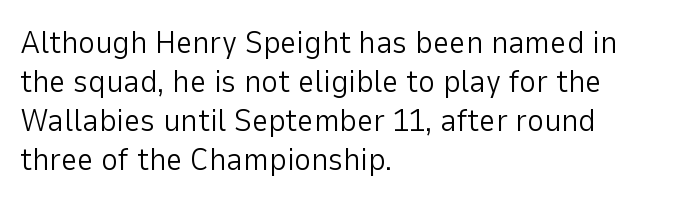
The image shows 32 px light sans-serif type, upright; set left-aligned, line spacing 1.22x, normal letter spacing, not underlined; low stroke contrast and a medium x-height.
